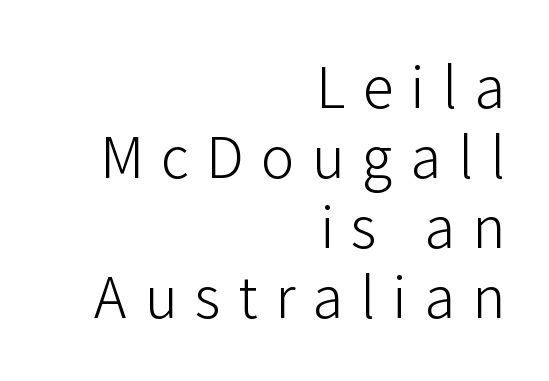
Q: Is the text bold? A: No.
Q: Is the text italic (slanted)? A: No, it is upright.
Q: Is the typeface a serif or a sans-serif typeface? A: Sans-serif.
Q: Is the text underlined? A: No.
Q: How is the paragraph aligned? A: Right-aligned.
Q: Is the spacing between letters normal or unusually wide? A: Unusually wide.
Q: Is the spacing between lines tight, normal or loose? A: Tight.
Q: Width (condensed, normal, or wide)? A: Normal.
Q: Stroke contrast? A: Low.
Q: x-height? A: Medium.
Q: Monospaced? A: No.
